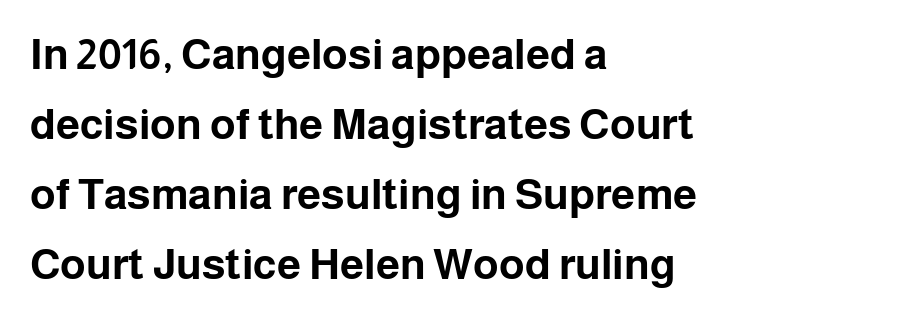
{"serif": "no", "italic": "no", "bold": "yes", "weight": "bold", "width": "normal", "stroke_contrast": "low", "x_height": "medium", "monospaced": "no", "underline": "no", "align": "left", "line_spacing": "normal", "line_spacing_ratio": 1.63, "letter_spacing": "normal", "letter_spacing_em": 0.0, "glyph_px": 43}
